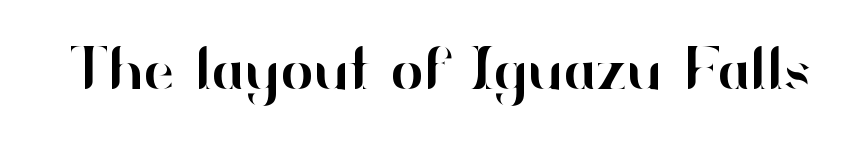
{"serif": "no", "italic": "no", "width": "normal", "stroke_contrast": "high", "x_height": "small", "monospaced": "no", "underline": "no", "letter_spacing": "normal", "letter_spacing_em": 0.0, "glyph_px": 62}
